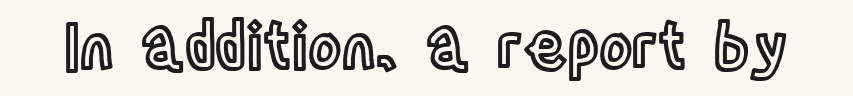
The image shows 63 px condensed type, upright; set normal letter spacing, not underlined; a large x-height.
